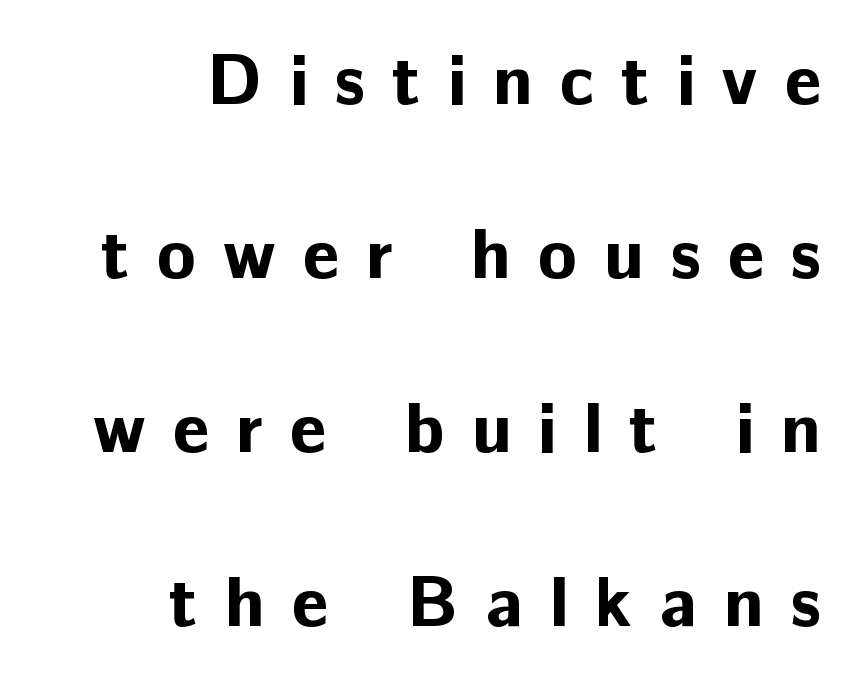
Q: Is the text bold? A: Yes.
Q: Is the text italic (slanted)? A: No, it is upright.
Q: Is the typeface a serif or a sans-serif typeface? A: Sans-serif.
Q: Is the text underlined? A: No.
Q: How is the paragraph aligned? A: Right-aligned.
Q: Is the spacing between letters normal or unusually wide? A: Unusually wide.
Q: Is the spacing between lines tight, normal or loose? A: Loose.
Q: Width (condensed, normal, or wide)? A: Normal.
Q: Stroke contrast? A: Low.
Q: x-height? A: Medium.
Q: Monospaced? A: No.
